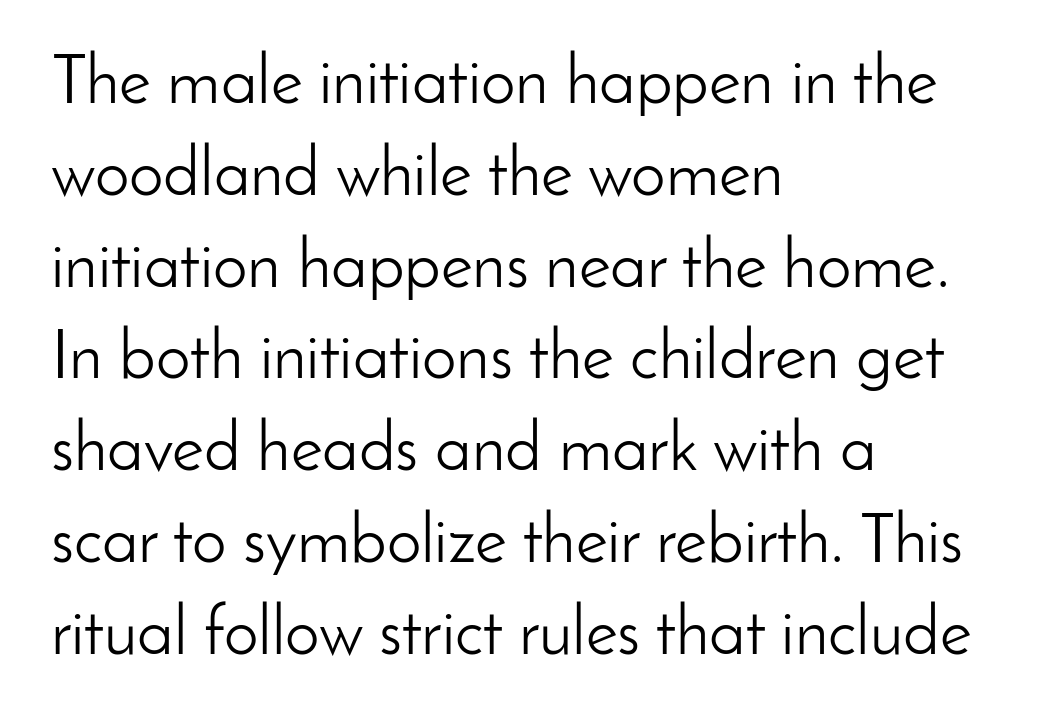
Regular leading. The face used here is a sans, in the tradition of grotesques and geometrics. The rendering anchors every line to the left-hand side. Any mark beneath the type? The region is blank. The letters advance in unequal steps, a hallmark of proportional type.
